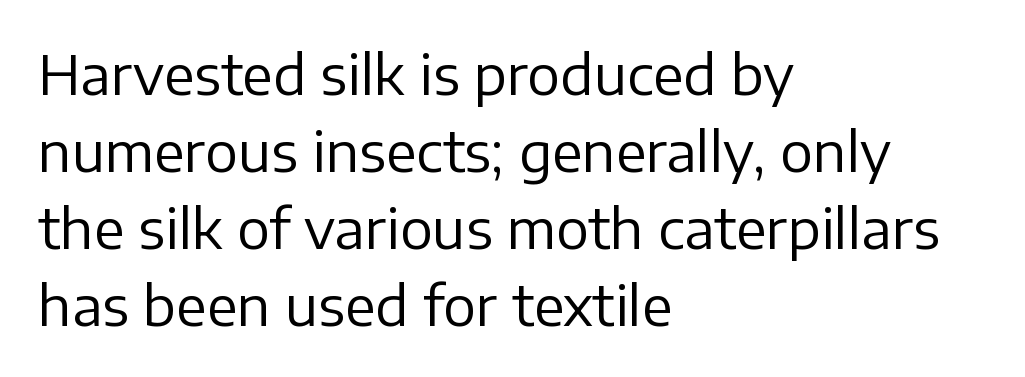
Q: Is the text bold? A: No.
Q: Is the text italic (slanted)? A: No, it is upright.
Q: Is the typeface a serif or a sans-serif typeface? A: Sans-serif.
Q: Is the text underlined? A: No.
Q: How is the paragraph aligned? A: Left-aligned.
Q: Is the spacing between letters normal or unusually wide? A: Normal.
Q: Is the spacing between lines tight, normal or loose? A: Normal.
Q: Width (condensed, normal, or wide)? A: Normal.
Q: Stroke contrast? A: Low.
Q: x-height? A: Medium.
Q: Monospaced? A: No.
